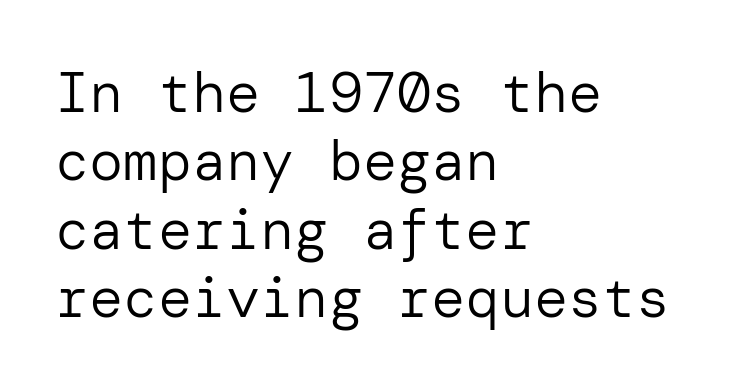
{"serif": "no", "italic": "no", "bold": "no", "weight": "regular", "width": "normal", "stroke_contrast": "low", "x_height": "medium", "underline": "no", "align": "left", "line_spacing_ratio": 1.2, "letter_spacing": "normal", "letter_spacing_em": 0.0, "glyph_px": 57}
